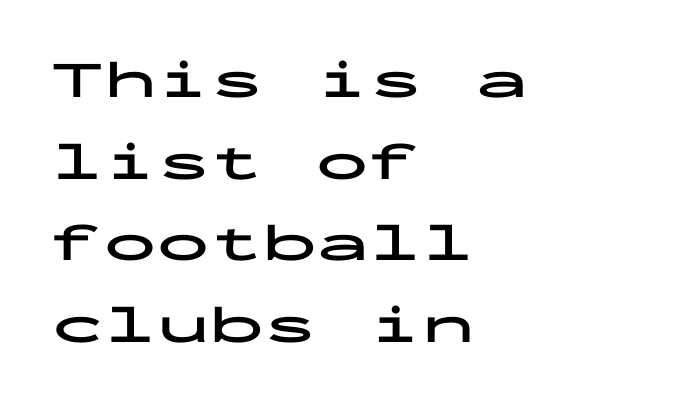
Q: Is the text bold? A: Yes.
Q: Is the text italic (slanted)? A: No, it is upright.
Q: Is the typeface a serif or a sans-serif typeface? A: Sans-serif.
Q: Is the text underlined? A: No.
Q: How is the paragraph aligned? A: Left-aligned.
Q: Is the spacing between letters normal or unusually wide? A: Normal.
Q: Is the spacing between lines tight, normal or loose? A: Normal.
Q: Width (condensed, normal, or wide)? A: Wide.
Q: Stroke contrast? A: Low.
Q: x-height? A: Medium.
Q: Monospaced? A: Yes.
